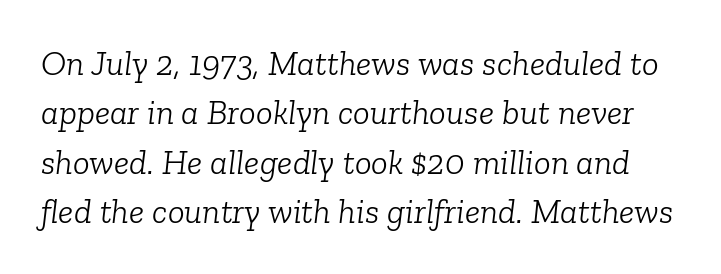
Q: Is the text bold? A: No.
Q: Is the text italic (slanted)? A: Yes, it leans right by about 6 degrees.
Q: Is the typeface a serif or a sans-serif typeface? A: Serif.
Q: Is the text underlined? A: No.
Q: Is the spacing between letters normal or unusually wide? A: Normal.
Q: Is the spacing between lines tight, normal or loose? A: Normal.
Q: Width (condensed, normal, or wide)? A: Normal.
Q: Stroke contrast? A: Low.
Q: x-height? A: Medium.
Q: Monospaced? A: No.
